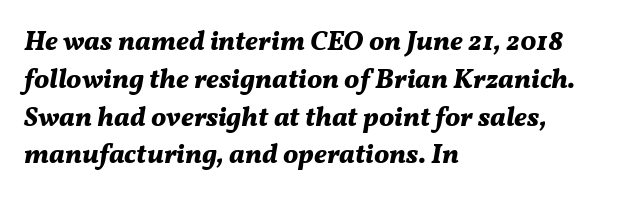
Strokes here are thick enough to call this a true bold. The horizontal fit of the characters is conventional and even. Alignment: flush left. Quick note: underline off. The lines sit at an ordinary, default distance from one another.
